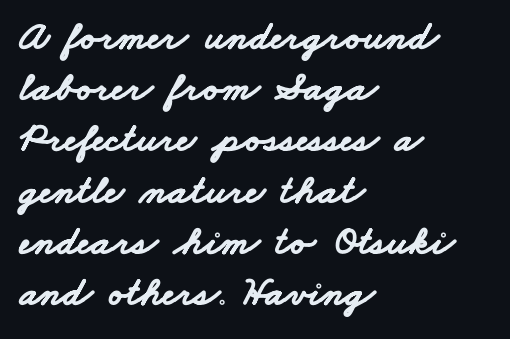
The image shows 41 px bold, wide sans-serif type; set left-aligned, normal line spacing (1.25x), normal letter spacing, not underlined; low stroke contrast and a small x-height.
